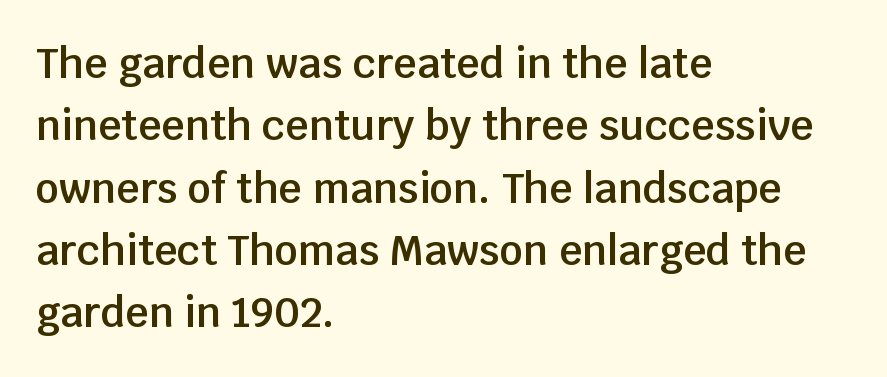
You could call the tracking neutral — neither tight nor loose. Descender tails drop into unmarked territory. Each letter keeps its own natural width here, so spacing adapts to shape. The rag falls on the right side of this text block. Interline gaps are of average width in this sample.
